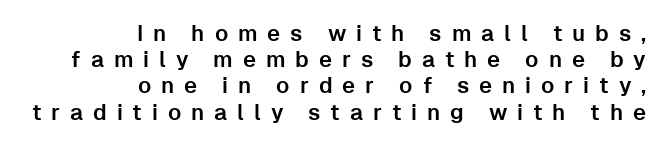
The image shows 22 px text type, upright; set right-aligned, line spacing 1.19x, unusually wide letter spacing (+0.45 em), not underlined.
